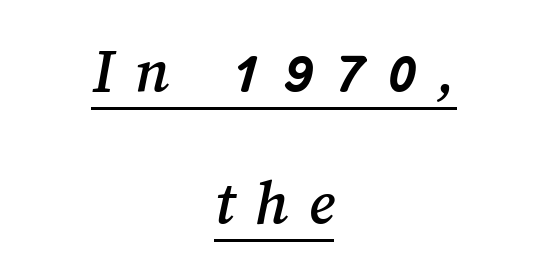
{"width": "normal", "stroke_contrast": "medium", "x_height": "medium", "monospaced": "no", "underline": "yes", "align": "center", "line_spacing": "loose", "line_spacing_ratio": 2.03, "letter_spacing": "wide", "letter_spacing_em": 0.31, "glyph_px": 65}
